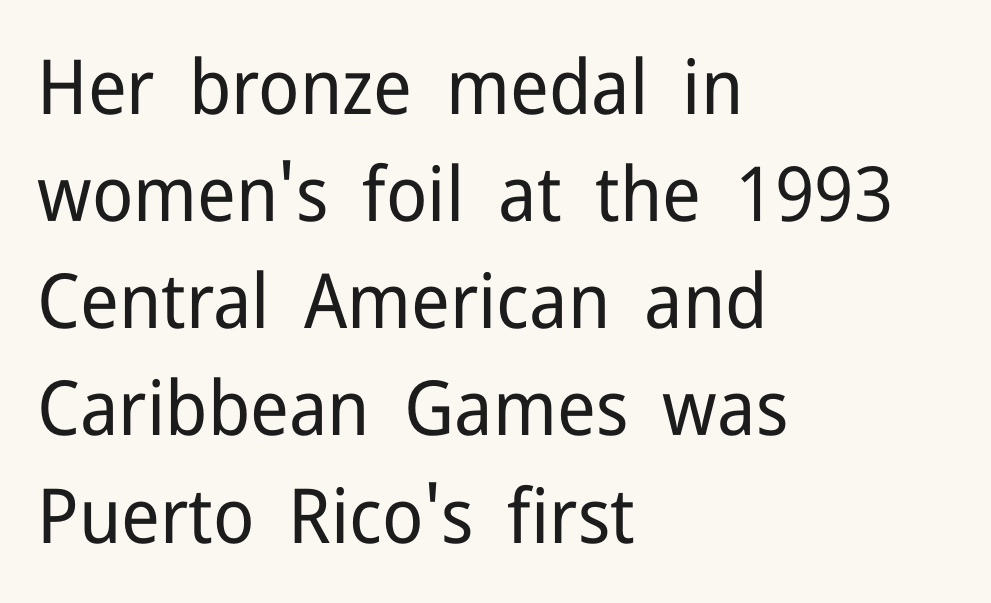
The lines in this sample share a left origin and differ only in where they stop. Serif or sans? Sans — the stroke terminals are bare. Each new line begins a customary step beneath the previous one. The foot of each line stays bare and open.
